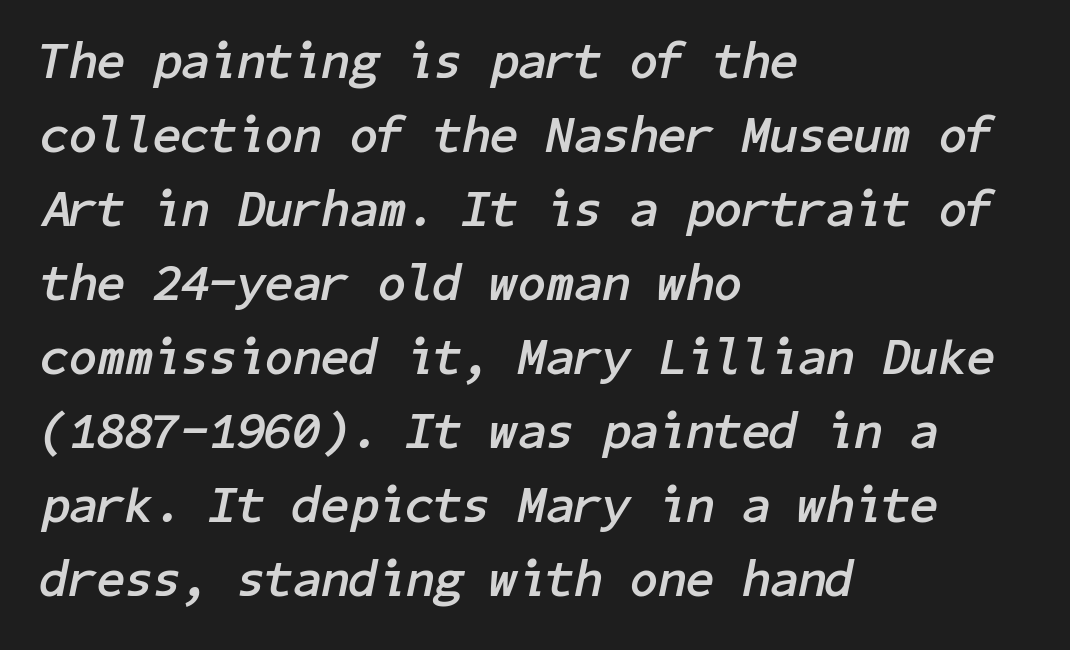
{"italic": "yes", "lean": "right", "slant_degrees": 11, "bold": "yes", "weight": "semibold", "width": "normal", "stroke_contrast": "low", "x_height": "medium", "underline": "no", "align": "left", "line_spacing": "normal", "line_spacing_ratio": 1.45, "letter_spacing": "normal", "letter_spacing_em": 0.0, "glyph_px": 51}
